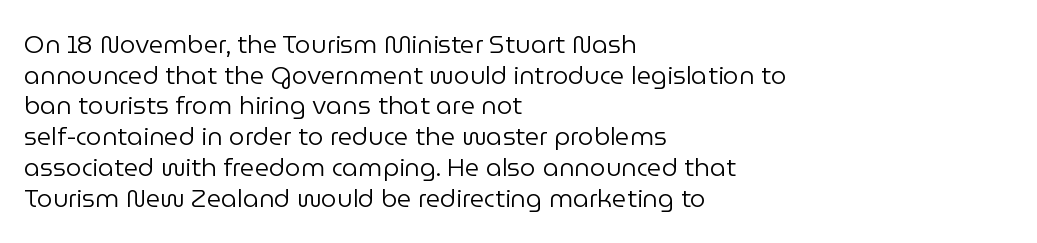
Q: Is the text bold? A: No.
Q: Is the text italic (slanted)? A: No, it is upright.
Q: Is the text underlined? A: No.
Q: How is the paragraph aligned? A: Left-aligned.
Q: Is the spacing between letters normal or unusually wide? A: Normal.
